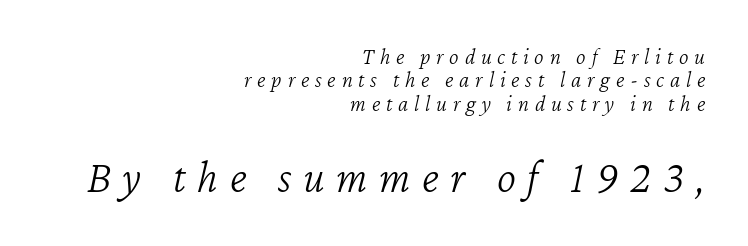
Q: Is the text bold? A: No.
Q: Is the text italic (slanted)? A: Yes, it leans right by about 12 degrees.
Q: Is the text underlined? A: No.
Q: How is the paragraph aligned? A: Right-aligned.
Q: Is the spacing between letters normal or unusually wide? A: Unusually wide.
Q: Is the spacing between lines tight, normal or loose? A: Tight.
Q: Which block of text is set in a larger size, the first (top) or the second (bottom)? A: The second (bottom) one.
Q: Width (condensed, normal, or wide)? A: Normal.
Q: Stroke contrast? A: Low.
Q: x-height? A: Medium.
Q: Monospaced? A: No.
